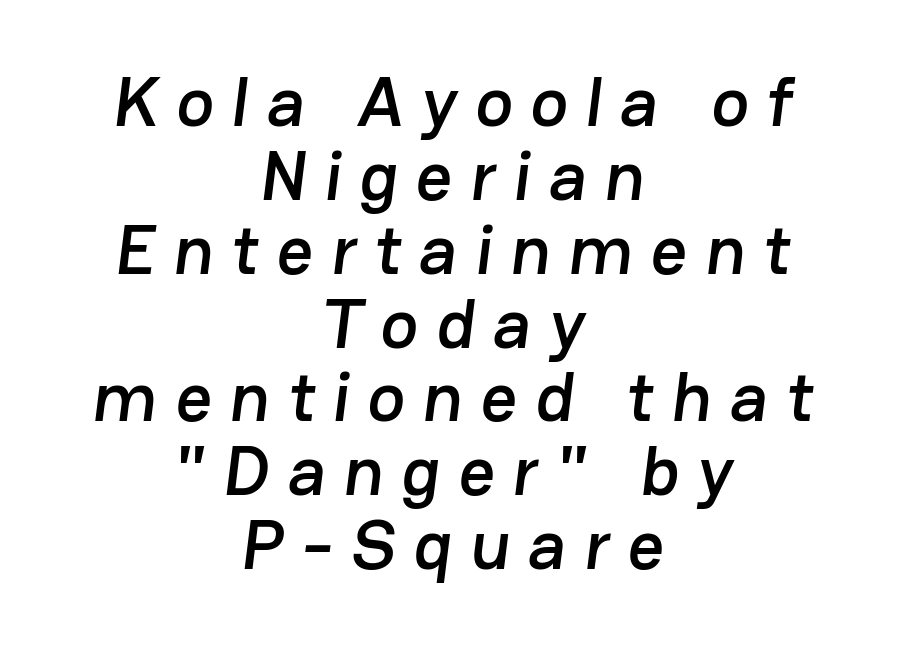
Q: Is the typeface a serif or a sans-serif typeface? A: Sans-serif.
Q: Is the text underlined? A: No.
Q: How is the paragraph aligned? A: Centered.
Q: Is the spacing between letters normal or unusually wide? A: Unusually wide.
Q: Is the spacing between lines tight, normal or loose? A: Tight.
Q: Width (condensed, normal, or wide)? A: Normal.
Q: Stroke contrast? A: Low.
Q: x-height? A: Medium.
Q: Monospaced? A: No.
